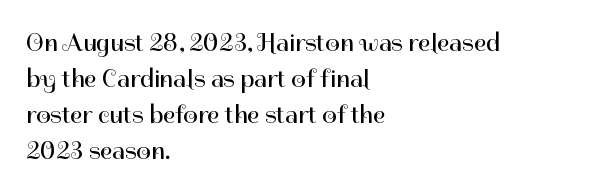
Teacher's note: observe the even left margin — that is flush-left alignment. Students, note that the glyphs here touch the page at normal intervals. Do the letters lean? They stand straight. Descenders hang freely into open space. Stem width sits at or under what a default text font uses.
